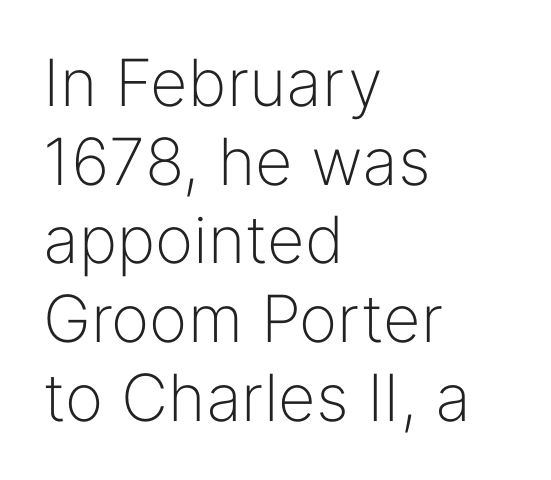
Q: Is the text bold? A: No.
Q: Is the text italic (slanted)? A: No, it is upright.
Q: Is the typeface a serif or a sans-serif typeface? A: Sans-serif.
Q: Is the text underlined? A: No.
Q: How is the paragraph aligned? A: Left-aligned.
Q: Is the spacing between letters normal or unusually wide? A: Normal.
Q: Width (condensed, normal, or wide)? A: Normal.
Q: Stroke contrast? A: Low.
Q: x-height? A: Medium.
Q: Monospaced? A: No.
